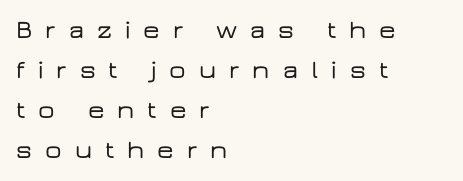
The image shows 26 px text type, upright; set left-aligned, normal line spacing (1.54x), unusually wide letter spacing (+0.5 em), not underlined.
